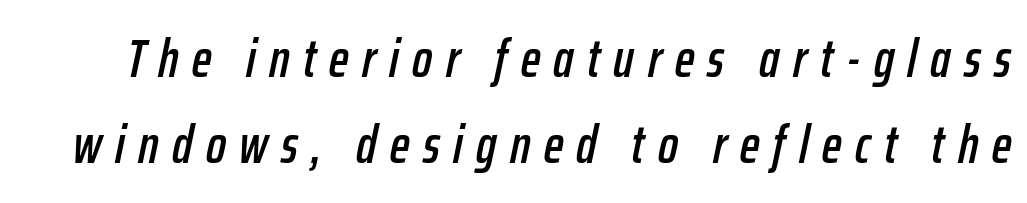
{"italic": "yes", "lean": "right", "slant_degrees": 12, "width": "condensed", "stroke_contrast": "low", "x_height": "medium", "monospaced": "no", "underline": "no", "line_spacing": "normal", "line_spacing_ratio": 1.62, "letter_spacing": "wide", "letter_spacing_em": 0.25, "glyph_px": 53}
